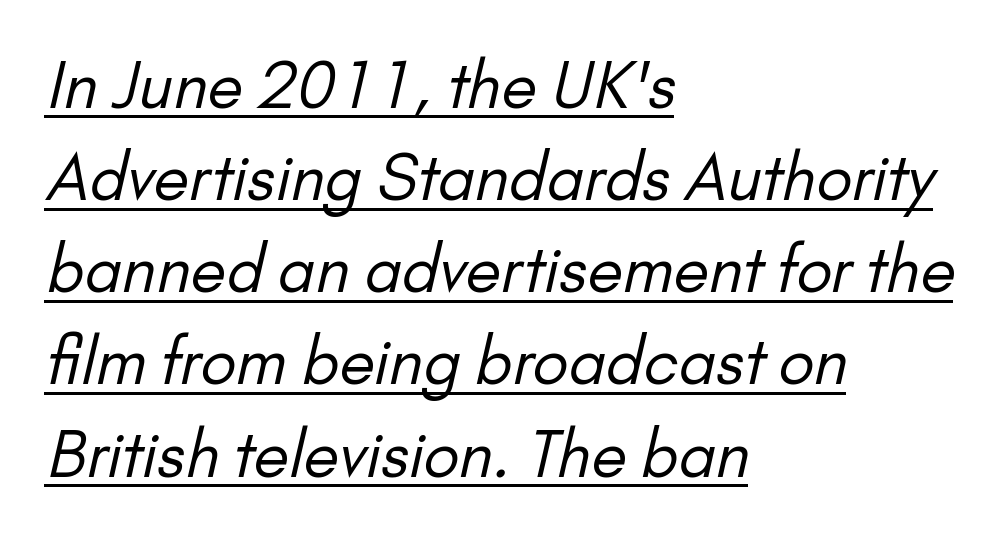
Short note: letters normally spaced. Classification — sans serif. Is there much room between lines? A standard amount, neither cramped nor airy. The rendering anchors every line to the left-hand side. No heavy texture on the line: the type isn't bold. A continuous stroke trails under the words, as in a hyperlink.
